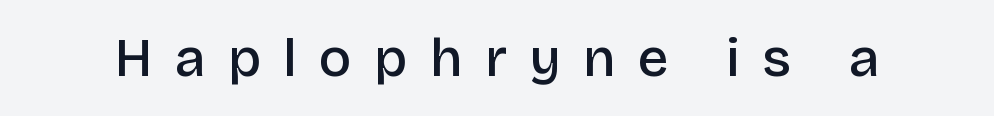
{"serif": "no", "italic": "no", "bold": "semi", "weight": "semibold", "width": "normal", "stroke_contrast": "low", "x_height": "large", "monospaced": "no", "underline": "no", "letter_spacing": "wide", "letter_spacing_em": 0.41, "glyph_px": 54}
